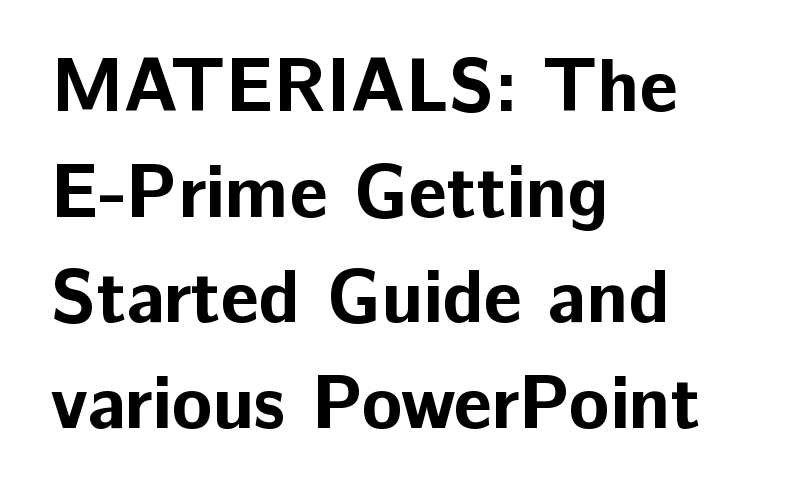
Descender tails drop into unmarked territory. Students, note that the glyphs here touch the page at normal intervals. Notice how thick the strokes are: this is what a full bold looks like. Notice how the stems are strictly vertical — no italics here. The rag falls on the right side of this text block.
